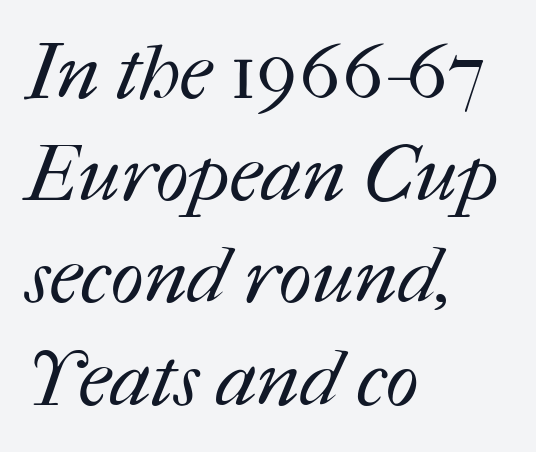
The image shows 78 px regular-weight type; set left-aligned, normal line spacing (1.31x), normal letter spacing, not underlined; medium stroke contrast and a medium x-height.
